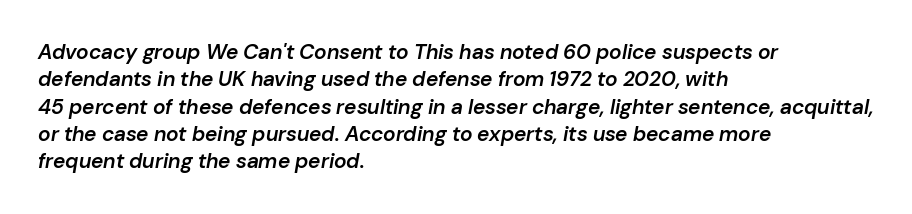
The strip under each line holds only bare page. How are the letters spaced? Ordinarily, with no added tracking. Regarding leading, the lines here are spaced in the standard way. The letters are semibold — heavier than regular but short of a full bold. The compositor pushed each line to the left boundary.
